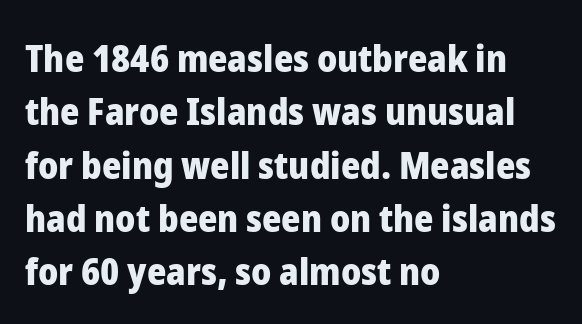
Set as a true bold cut, around the 700 mark. Regarding leading, the lines here are spaced in the standard way. The characters display no serif detailing; their extremities are plain. Visually the block forms a straight wall on the left and a jagged coastline on the right. These lines are rendered in a variable-pitch font.
